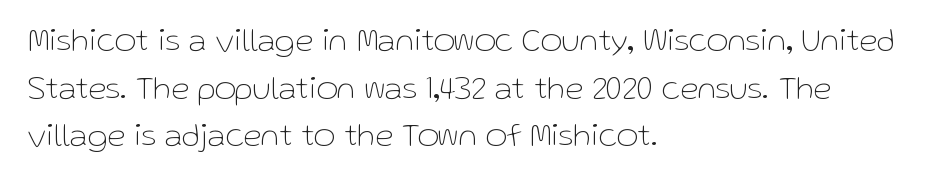
Q: Is the text bold? A: No.
Q: Is the text italic (slanted)? A: No, it is upright.
Q: Is the typeface a serif or a sans-serif typeface? A: Sans-serif.
Q: Is the text underlined? A: No.
Q: How is the paragraph aligned? A: Left-aligned.
Q: Is the spacing between letters normal or unusually wide? A: Normal.
Q: Is the spacing between lines tight, normal or loose? A: Normal.
Q: Width (condensed, normal, or wide)? A: Normal.
Q: Stroke contrast? A: Low.
Q: x-height? A: Medium.
Q: Monospaced? A: No.
